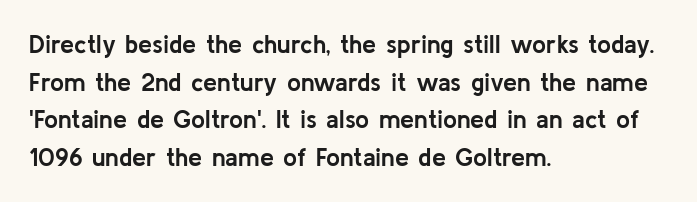
The image shows 25 px bold type, upright; set left-aligned, normal line spacing (1.51x), normal letter spacing, not underlined.
